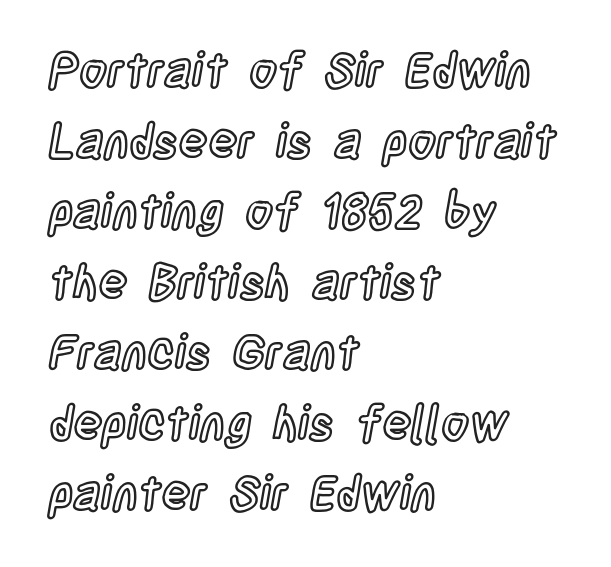
The image shows 48 px condensed type; set left-aligned, normal line spacing (1.47x), normal letter spacing, not underlined; a large x-height.
